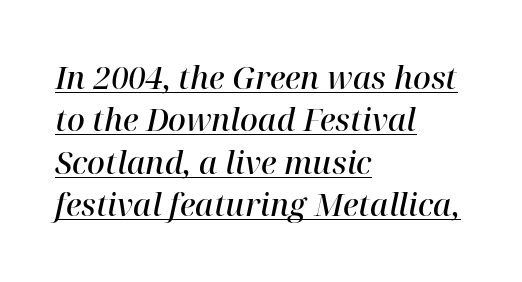
The image shows 31 px semibold serif type, italic (leaning right); set left-aligned, normal line spacing (1.37x), normal letter spacing, underlined; high stroke contrast and a medium x-height.
